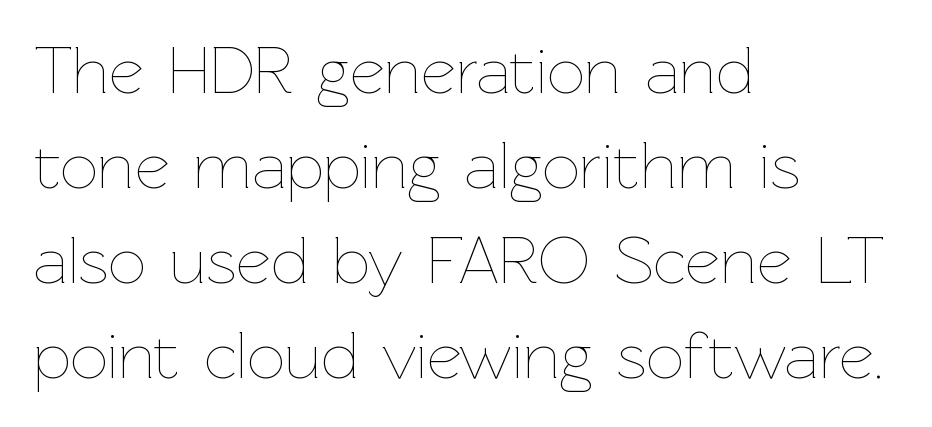
{"italic": "no", "bold": "no", "weight": "thin", "width": "normal", "stroke_contrast": "low", "x_height": "medium", "monospaced": "no", "underline": "no", "align": "left", "line_spacing": "normal", "line_spacing_ratio": 1.42, "letter_spacing": "normal", "letter_spacing_em": 0.0, "glyph_px": 67}
